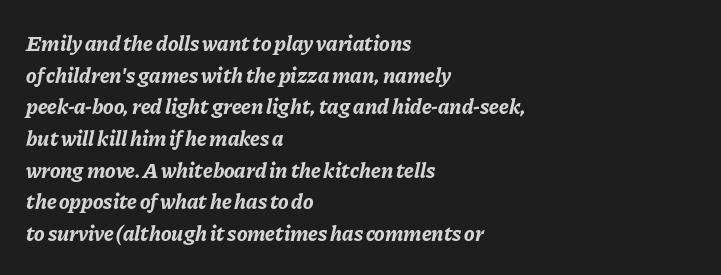
Q: Is the text bold? A: Yes.
Q: Is the text italic (slanted)? A: Yes, it leans right by about 11 degrees.
Q: Is the text underlined? A: No.
Q: How is the paragraph aligned? A: Left-aligned.
Q: Is the spacing between letters normal or unusually wide? A: Normal.
Q: Is the spacing between lines tight, normal or loose? A: Normal.
